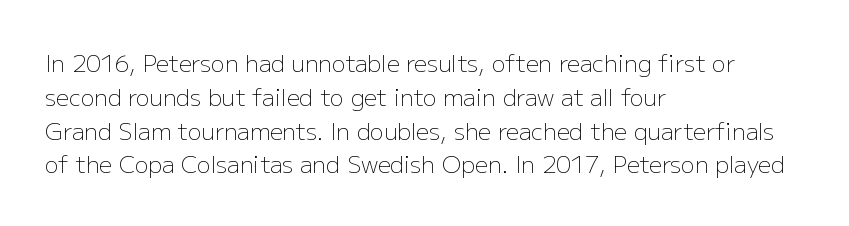
Just letters on the line, the space beneath them empty. Evenly set lines give the paragraph a standard silhouette. Heft: none added — not bold. Notice how the passage keeps a crisp vertical edge on the left only. No extra tracking has been applied to these lines. A roman cut, with each character standing at attention.
